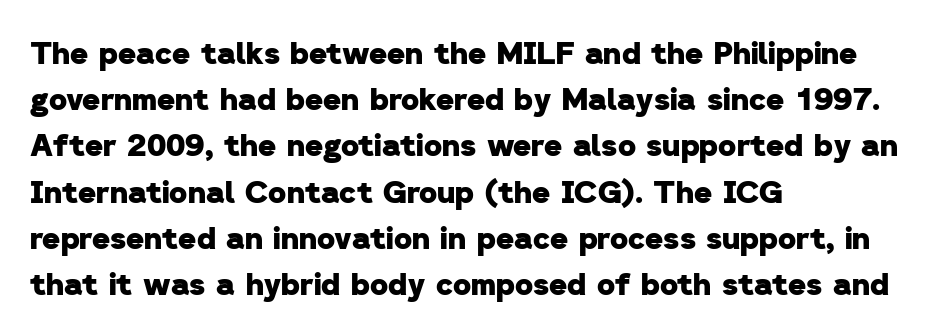
Regular leading. The type is set solid horizontally, with unmodified tracking. The lines are quadded left. The space directly below the letters is spotless.
